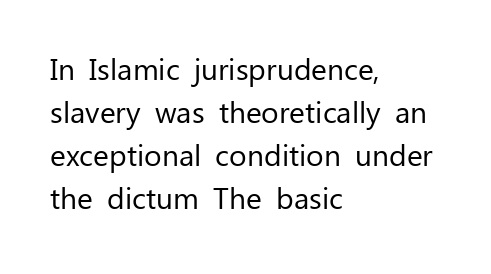
{"serif": "no", "italic": "no", "bold": "no", "weight": "regular", "width": "normal", "stroke_contrast": "low", "x_height": "medium", "monospaced": "no", "underline": "no", "align": "left", "line_spacing": "normal", "line_spacing_ratio": 1.43, "letter_spacing": "normal", "letter_spacing_em": 0.0, "glyph_px": 30}
